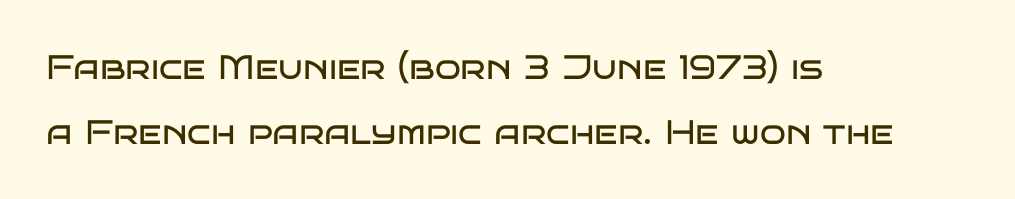
{"serif": "no", "italic": "no", "bold": "no", "weight": "regular", "width": "wide", "stroke_contrast": "low", "x_height": "large", "monospaced": "no", "underline": "no", "align": "left", "line_spacing": "loose", "line_spacing_ratio": 1.9, "letter_spacing": "normal", "letter_spacing_em": 0.0, "glyph_px": 34}
